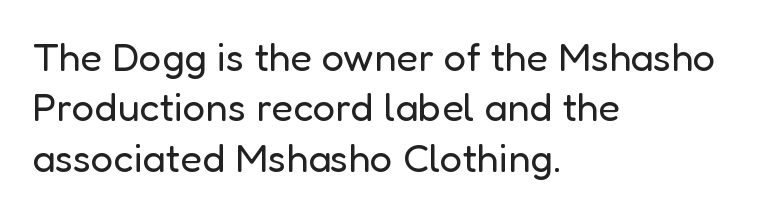
{"serif": "no", "italic": "no", "bold": "no", "weight": "regular", "width": "normal", "stroke_contrast": "low", "x_height": "medium", "monospaced": "no", "underline": "no", "align": "left", "line_spacing": "normal", "line_spacing_ratio": 1.26, "letter_spacing": "normal", "letter_spacing_em": 0.0, "glyph_px": 40}
